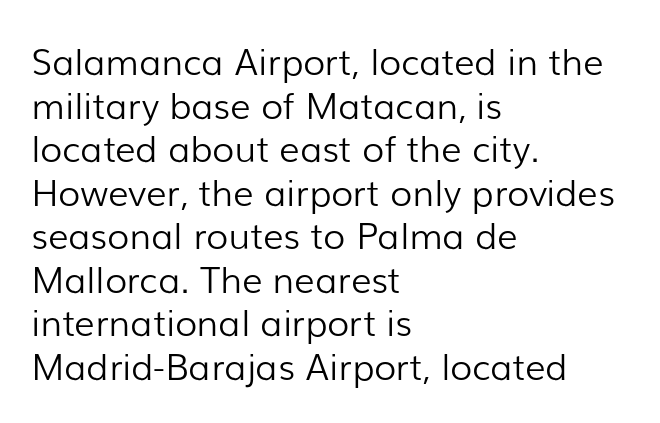
{"serif": "no", "italic": "no", "bold": "no", "weight": "light", "width": "normal", "stroke_contrast": "low", "x_height": "medium", "monospaced": "no", "underline": "no", "align": "left", "line_spacing_ratio": 1.21, "letter_spacing": "normal", "letter_spacing_em": 0.0, "glyph_px": 36}
